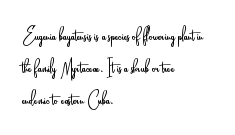
Regarding leading, the lines here are spaced in the standard way. The setting favours the left margin, as ordinary paragraphs usually do. The typeface has the unassuming heft of standard copy or less. The tracking reads as untouched default to a designer's eye. Type without underlining.
